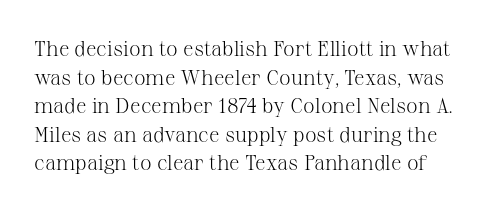
{"italic": "no", "bold": "no", "underline": "no", "line_spacing": "normal", "line_spacing_ratio": 1.36, "letter_spacing": "normal", "letter_spacing_em": 0.0, "glyph_px": 21}
